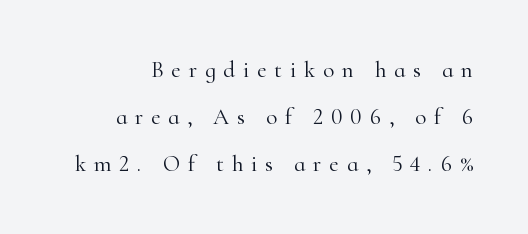
The image shows 23 px text type, upright; set loose line spacing (2.05x), unusually wide letter spacing (+0.34 em), not underlined.
